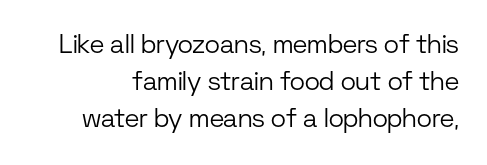
The image shows 26 px text type, upright; set normal line spacing (1.43x), normal letter spacing, not underlined.
